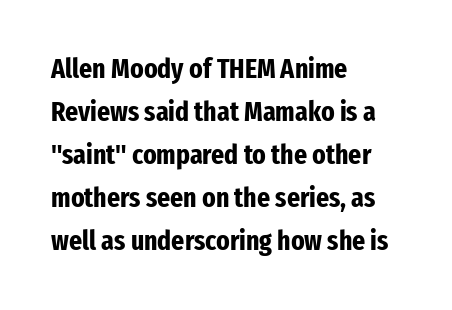
The rendering uses a bold face; every stroke is thick and dark. A typesetter would call this proportional, since set widths differ per character. Tracking value appears to be zero — textbook default spacing. Baseline-to-baseline distance is the conventional proportion of letter height. Look at the bottom of the vertical strokes: they stop flat, with no serifs. You can tell it's not italic because the verticals are truly vertical.
